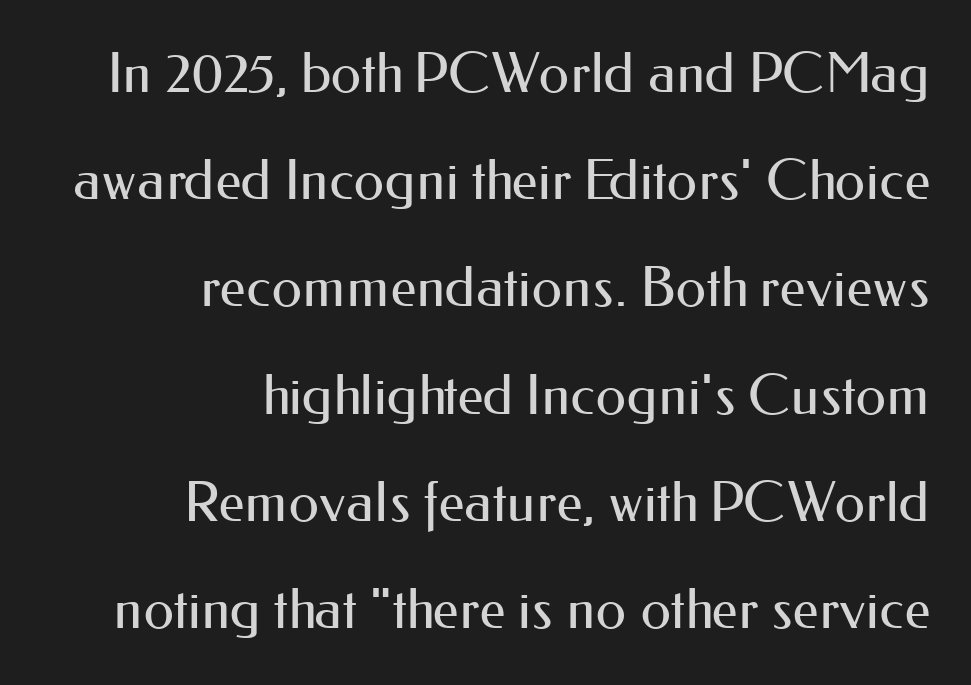
{"serif": "no", "italic": "no", "bold": "no", "weight": "regular", "width": "normal", "stroke_contrast": "medium", "x_height": "small", "monospaced": "no", "underline": "no", "align": "right", "line_spacing": "loose", "line_spacing_ratio": 1.95, "letter_spacing": "normal", "letter_spacing_em": 0.0, "glyph_px": 55}
